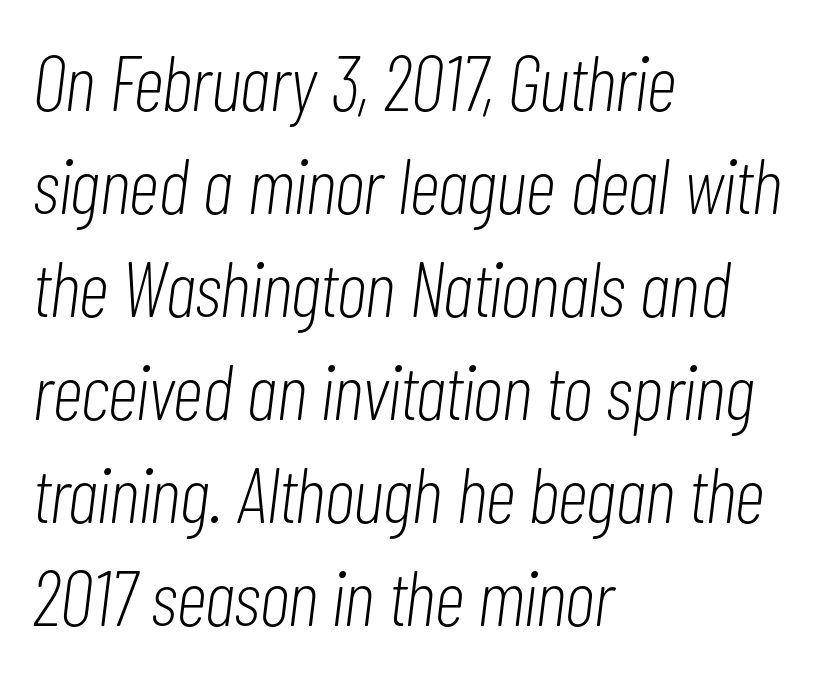
The passage is arranged the way most books set body copy — flush left. No letter is thick-stroked: the sample isn't bold. The face used here is proportionally spaced, like ordinary book or web type. The text carries the slant typical of an italic or oblique font. Characters follow at the spacing the type designer built in.
